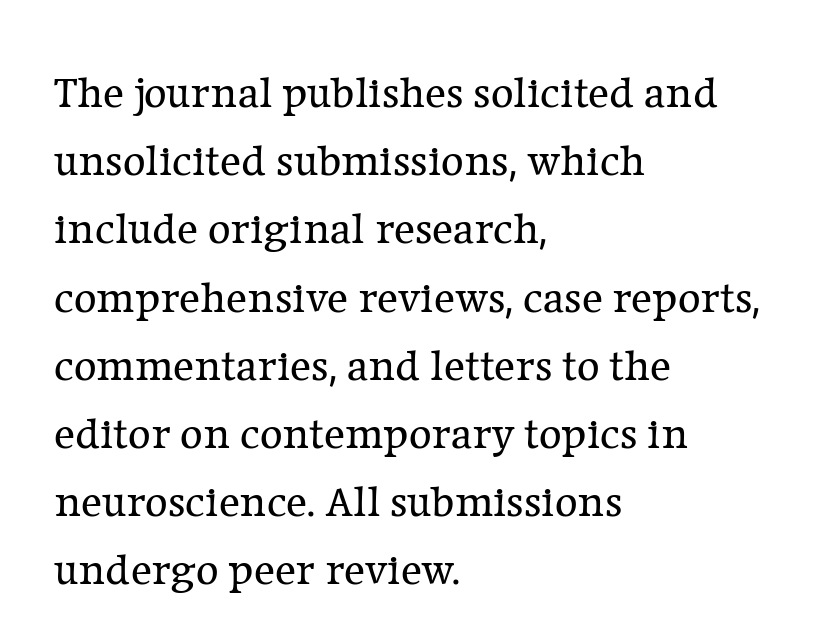
The lettering holds an erect, upright posture throughout. The rendering keeps characters at their native spacing. Plain, unruled lines of type. A quiet, ordinary-to-light weight characterises the typeface.
